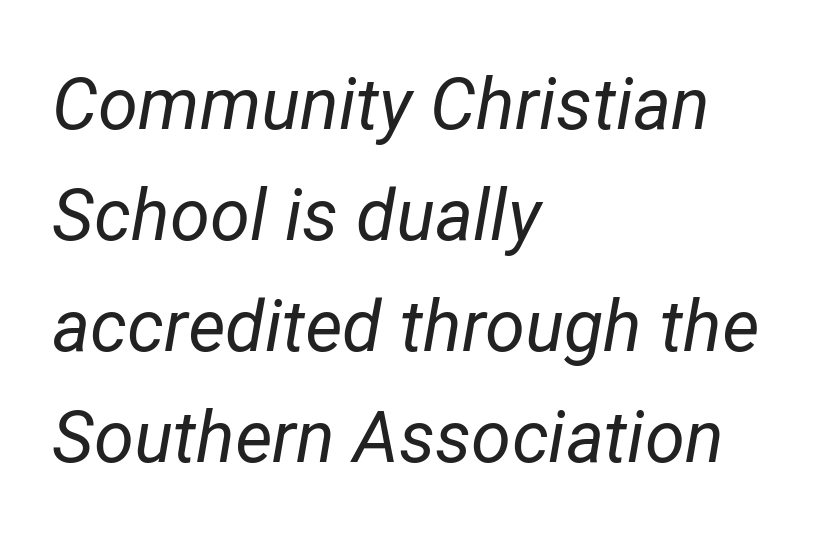
Characters are canted at an angle relative to the baseline's perpendicular. Decoration check: the copy has no underline. The font sits on the lighter half of the weight spectrum, regular included. You could not count columns in this text — the font is proportionally spaced. This sample keeps an unexceptional amount of space between lines.
